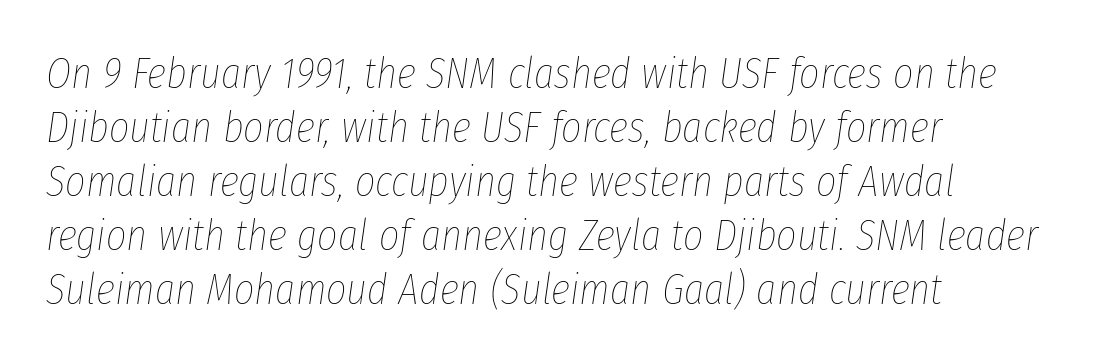
Q: Is the text bold? A: No.
Q: Is the text italic (slanted)? A: Yes, it leans right by about 8 degrees.
Q: Is the text underlined? A: No.
Q: How is the paragraph aligned? A: Left-aligned.
Q: Is the spacing between letters normal or unusually wide? A: Normal.
Q: Width (condensed, normal, or wide)? A: Condensed.
Q: Stroke contrast? A: Low.
Q: x-height? A: Medium.
Q: Monospaced? A: No.
